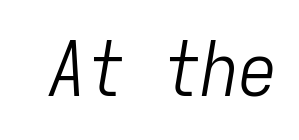
{"italic": "yes", "lean": "right", "slant_degrees": 9, "bold": "no", "weight": "light", "width": "condensed", "stroke_contrast": "low", "x_height": "medium", "monospaced": "yes", "underline": "no", "letter_spacing": "normal", "letter_spacing_em": 0.0, "glyph_px": 76}
